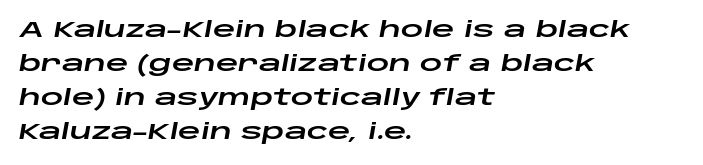
Vertical spacing — default. The zone under the glyphs is completely vacant. Nobody touched the tracking dial on this one. Italic? Definitely — the glyphs are oblique. The rendering anchors every line to the left-hand side.
